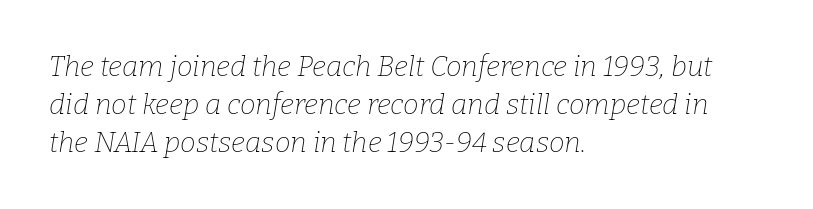
The image shows 28 px thin serif type, italic (leaning right); set left-aligned, normal line spacing (1.35x), normal letter spacing, not underlined; low stroke contrast and a medium x-height.
